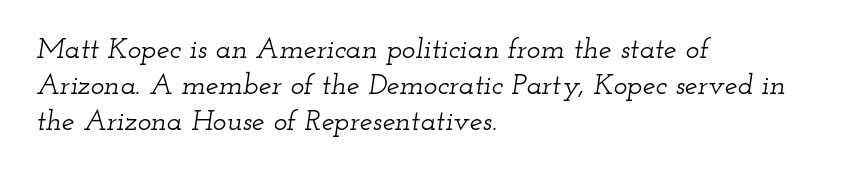
It's the slanting kind of type. Tracking here is standard; glyphs follow each other at the usual distance. Which margin do the lines hug? The left one — the right edge is uneven. Glance below the letters and you will spot only blank space. The letters advance in unequal steps, a hallmark of proportional type.
